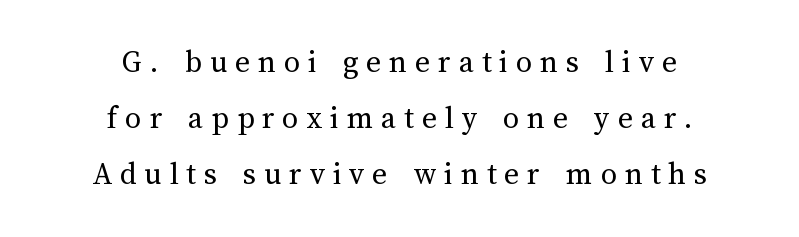
Do the characters align in a grid? No, the font is proportional. Each row of text sits above clean, open space. Nope, not italic — everything's standing straight. Weight: not bold — regular or lighter.
